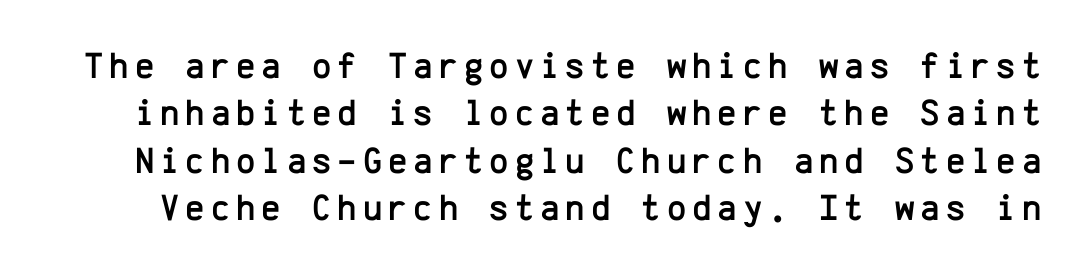
Every character here occupies the same horizontal width, giving the sample a typewriter-like rhythm. This rendering employs a face without finishing strokes, i.e., a sans-serif. Upright lettering throughout. The space between consecutive lines is moderate. This rendering features lettering with no underline.
